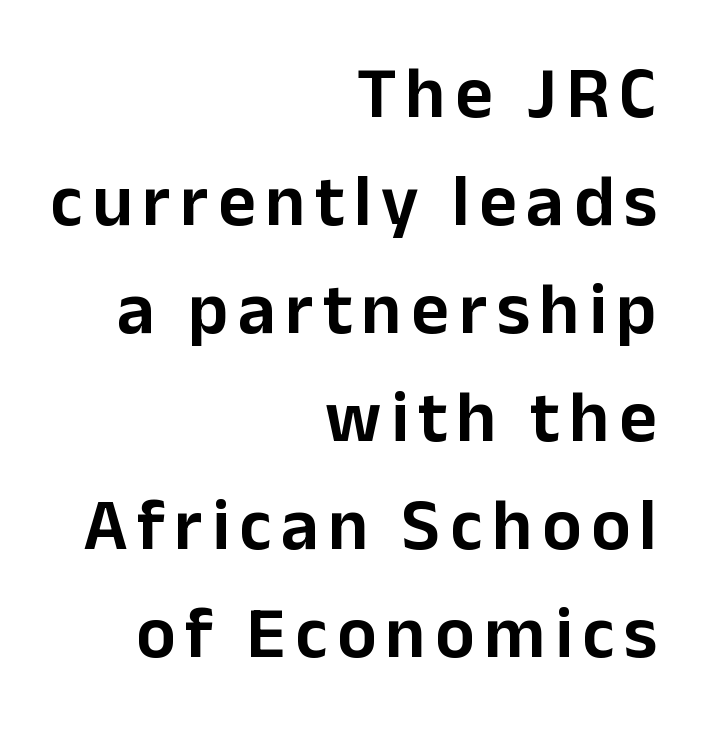
Q: Is the text italic (slanted)? A: No, it is upright.
Q: Is the typeface a serif or a sans-serif typeface? A: Sans-serif.
Q: Is the text underlined? A: No.
Q: How is the paragraph aligned? A: Right-aligned.
Q: Is the spacing between lines tight, normal or loose? A: Normal.
Q: Width (condensed, normal, or wide)? A: Normal.
Q: Stroke contrast? A: Low.
Q: x-height? A: Medium.
Q: Monospaced? A: No.
